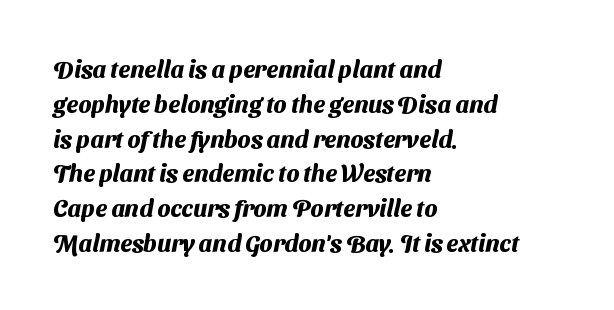
Q: Is the text bold? A: Yes.
Q: Is the text underlined? A: No.
Q: How is the paragraph aligned? A: Left-aligned.
Q: Is the spacing between letters normal or unusually wide? A: Normal.
Q: Is the spacing between lines tight, normal or loose? A: Normal.
